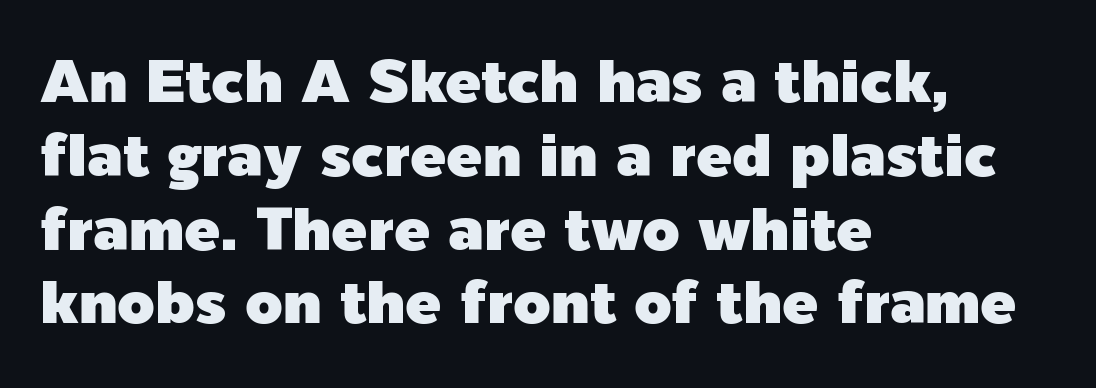
Do the letters lean? They stand straight. Descenders hang freely into open space. Typographically, this falls in the sans-serif category. Think of a printed novel: that variable character pitch is what you see here.
